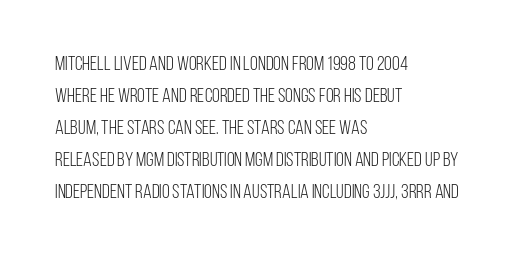
Q: Is the text bold? A: No.
Q: Is the text italic (slanted)? A: No, it is upright.
Q: Is the text underlined? A: No.
Q: How is the paragraph aligned? A: Left-aligned.
Q: Is the spacing between letters normal or unusually wide? A: Normal.
Q: Is the spacing between lines tight, normal or loose? A: Normal.
